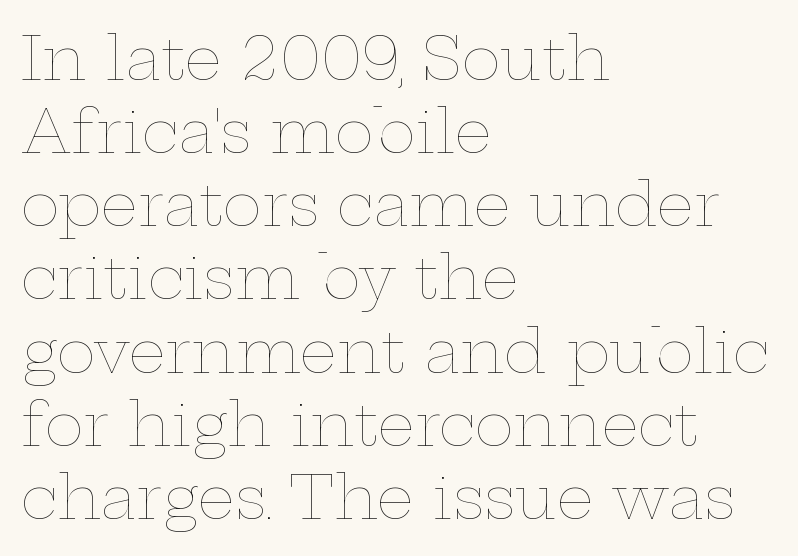
The image shows 59 px thin, wide type, upright; set left-aligned, line spacing 1.24x, normal letter spacing, not underlined; low stroke contrast and a medium x-height.
